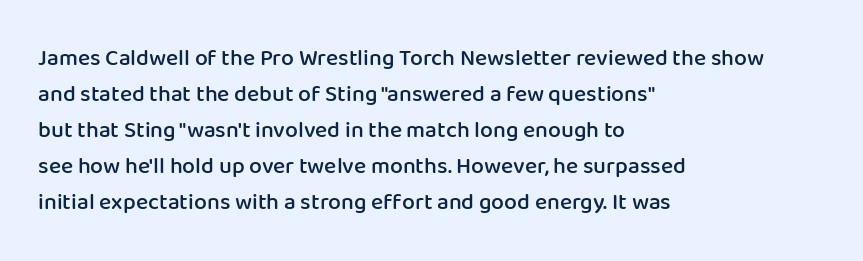
Q: Is the text bold? A: Semi-bold.
Q: Is the text italic (slanted)? A: No, it is upright.
Q: Is the text underlined? A: No.
Q: How is the paragraph aligned? A: Left-aligned.
Q: Is the spacing between letters normal or unusually wide? A: Normal.
Q: Is the spacing between lines tight, normal or loose? A: Normal.
